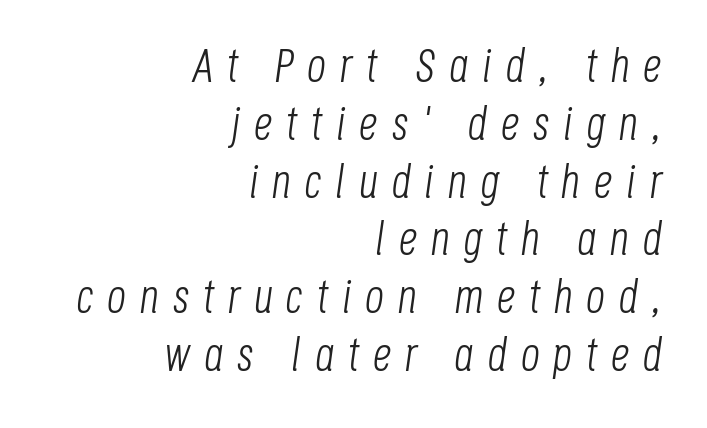
Q: Is the text bold? A: No.
Q: Is the text italic (slanted)? A: Yes, it leans right by about 8 degrees.
Q: Is the text underlined? A: No.
Q: How is the paragraph aligned? A: Right-aligned.
Q: Is the spacing between letters normal or unusually wide? A: Unusually wide.
Q: Width (condensed, normal, or wide)? A: Condensed.
Q: Stroke contrast? A: Low.
Q: x-height? A: Large.
Q: Monospaced? A: No.
